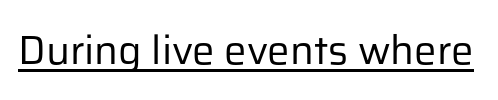
The image shows 40 px regular-weight sans-serif type, upright; set normal letter spacing, underlined; low stroke contrast and a medium x-height.
